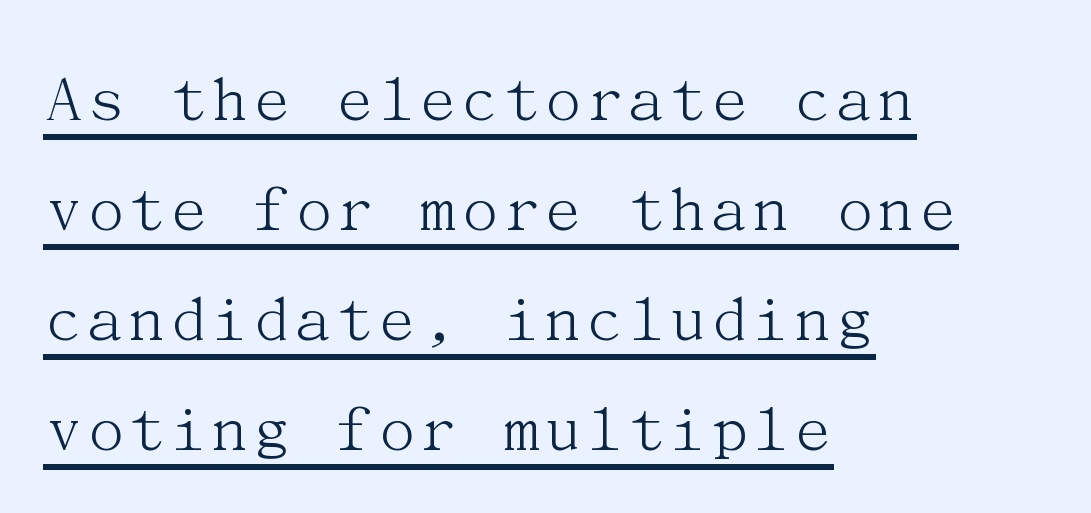
The image shows 71 px light serif type, upright; set left-aligned, normal line spacing (1.55x), normal letter spacing, underlined; medium stroke contrast and a medium x-height.
